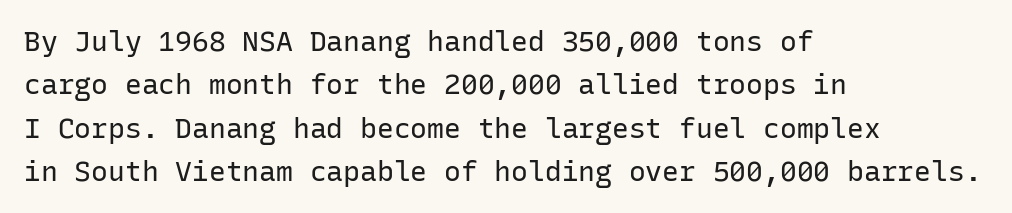
Serifs: no, the terminals of the letterforms are clean. Stem width sits at or under what a default text font uses. Nothing unusual about the tracking: characters are spaced as the font intends. What's the leading like? Ordinary, nothing unusual. Check under the words: just untouched page.
